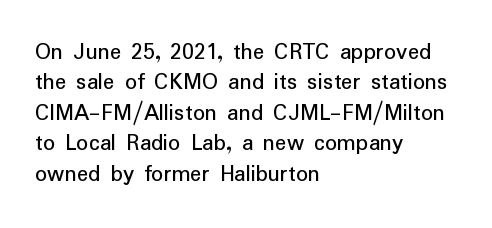
The type sits square on the baseline with zero lean. Only glyphs here, with clear space below each row. This sample is left-justified, so line endings fall wherever the words run out. Nothing unusual about the tracking: characters are spaced as the font intends. No extra ink here — the face is not bold.
